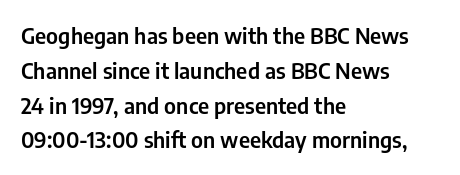
The image shows 22 px text type, upright; set left-aligned, normal line spacing (1.58x), normal letter spacing, not underlined.
